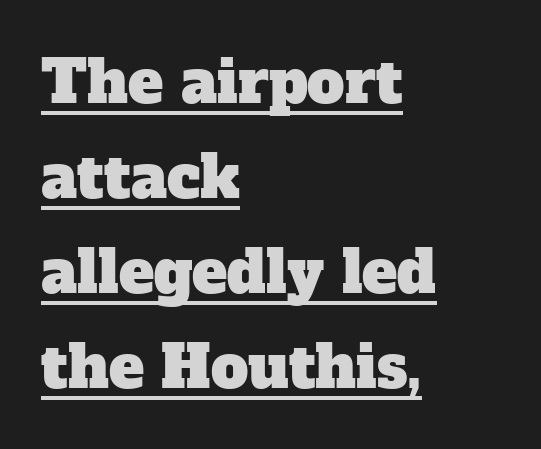
Unlike a clean sans, this face finishes its strokes with serifs. How are the letters spaced? Ordinarily, with no added tracking. Emphasis is given by a line drawn under the lettering. Summary of vertical rhythm: regular, with standard interline spacing. The text block is weighted toward the left margin, trailing off unevenly rightward.
